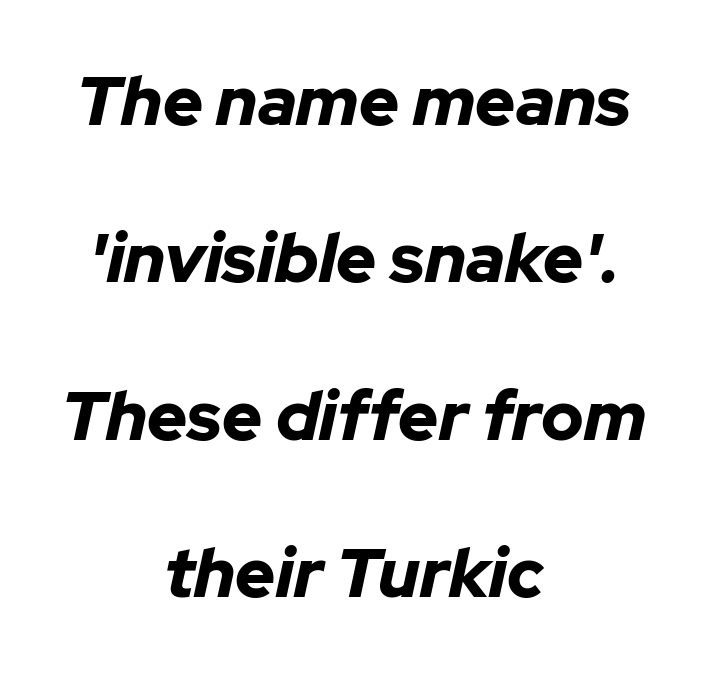
{"italic": "yes", "lean": "right", "slant_degrees": 12, "bold": "yes", "weight": "bold", "width": "normal", "stroke_contrast": "low", "x_height": "medium", "monospaced": "no", "underline": "no", "align": "center", "line_spacing": "loose", "line_spacing_ratio": 2.28, "letter_spacing": "normal", "letter_spacing_em": 0.0, "glyph_px": 69}
